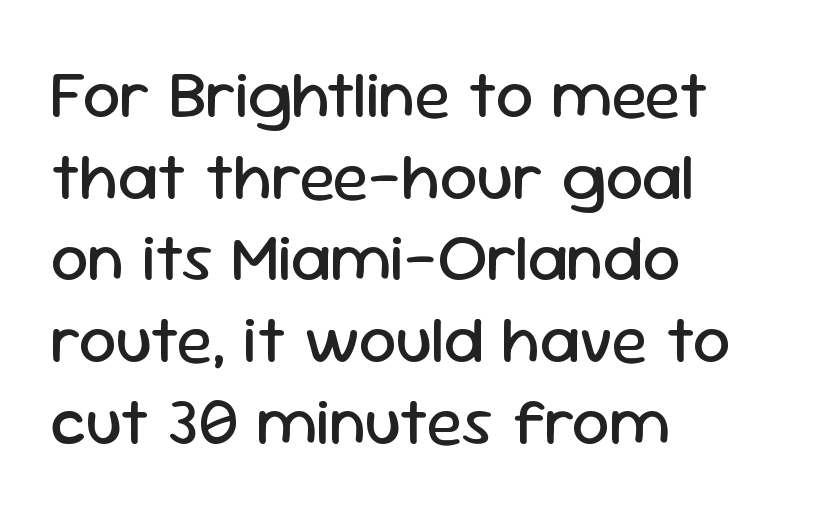
The image shows 67 px regular-weight sans-serif type, upright; set left-aligned, line spacing 1.22x, normal letter spacing, not underlined; low stroke contrast and a medium x-height.
